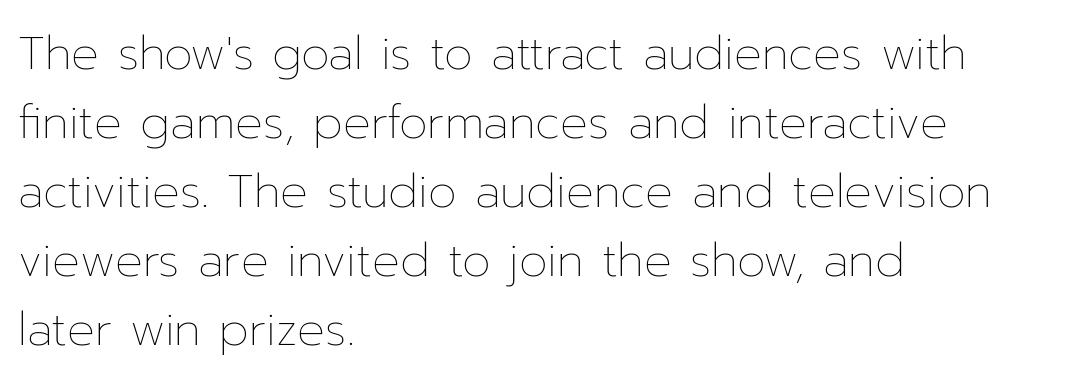
The image shows 46 px thin type, upright; set left-aligned, normal line spacing (1.5x), normal letter spacing, not underlined; low stroke contrast and a medium x-height.
